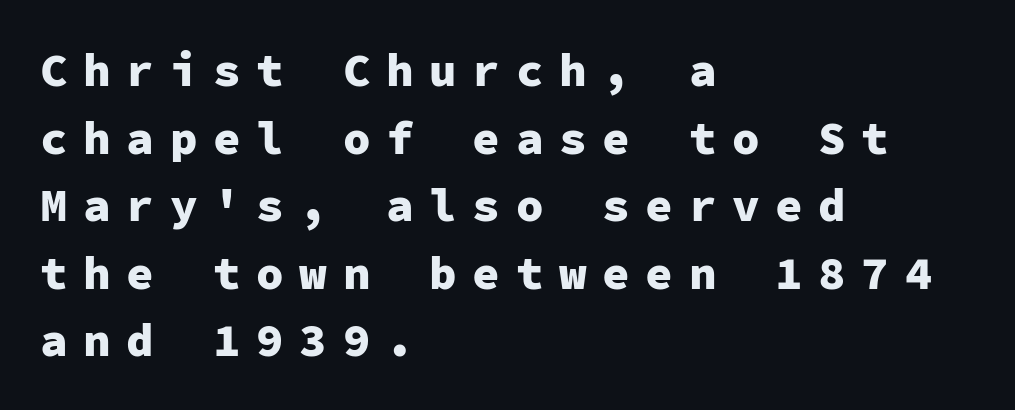
The image shows 46 px heavy sans-serif type, upright, monospaced; set left-aligned, normal line spacing (1.47x), unusually wide letter spacing (+0.34 em), not underlined; low stroke contrast and a medium x-height.
